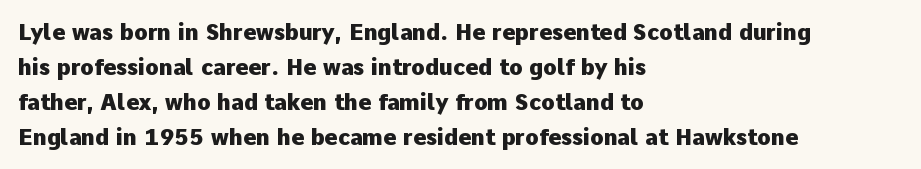
{"italic": "no", "bold": "yes", "underline": "no", "align": "left", "line_spacing": "normal", "line_spacing_ratio": 1.59, "letter_spacing": "normal", "letter_spacing_em": 0.0, "glyph_px": 22}
